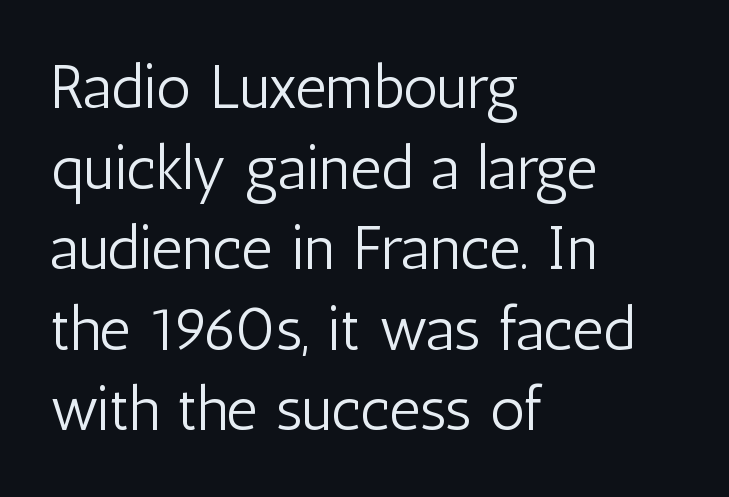
{"serif": "no", "italic": "no", "bold": "no", "weight": "light", "width": "condensed", "stroke_contrast": "low", "x_height": "medium", "monospaced": "no", "underline": "no", "align": "left", "line_spacing": "normal", "line_spacing_ratio": 1.32, "letter_spacing": "normal", "letter_spacing_em": 0.0, "glyph_px": 61}
